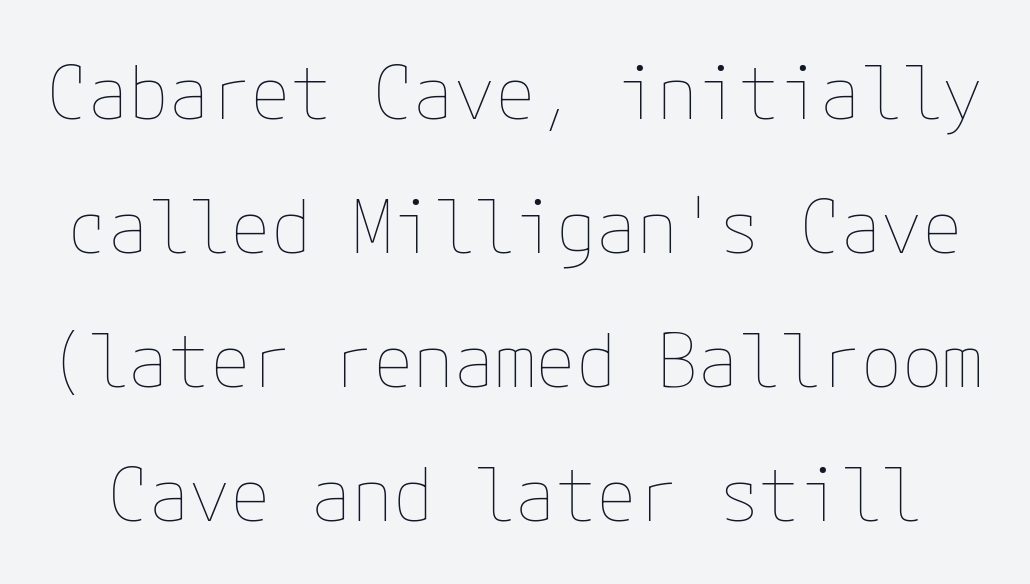
The image shows 74 px thin type, upright; set line spacing 1.81x, normal letter spacing, not underlined; low stroke contrast and a medium x-height.
